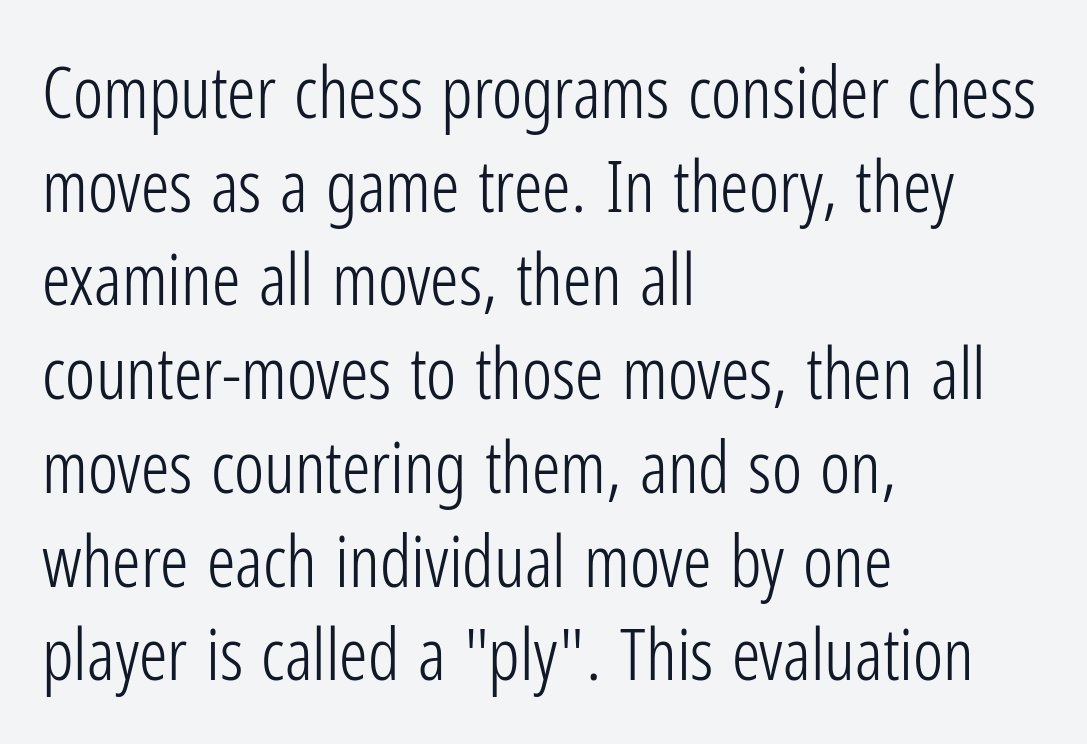
Glance below the letters and you will spot only blank space. Alignment: flush left. I'd call this a sans setting — the letters go barefoot. Compared with typical paragraphs, the rows here are spaced about the same.
